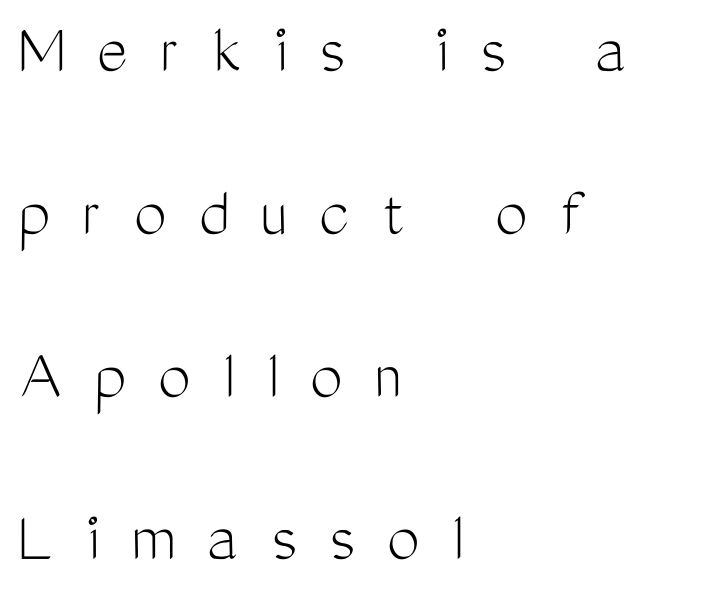
The image shows 73 px light, condensed sans-serif type, upright; set left-aligned, loose line spacing (2.23x), unusually wide letter spacing (+0.44 em), not underlined; medium stroke contrast and a medium x-height.
